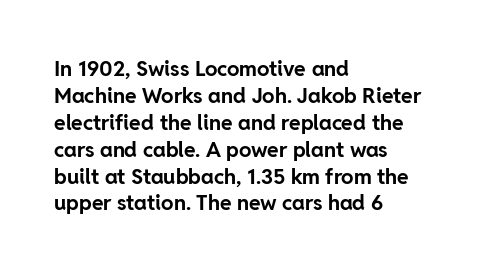
{"italic": "no", "bold": "yes", "underline": "no", "align": "left", "line_spacing": "normal", "line_spacing_ratio": 1.28, "letter_spacing": "normal", "letter_spacing_em": 0.0, "glyph_px": 21}
